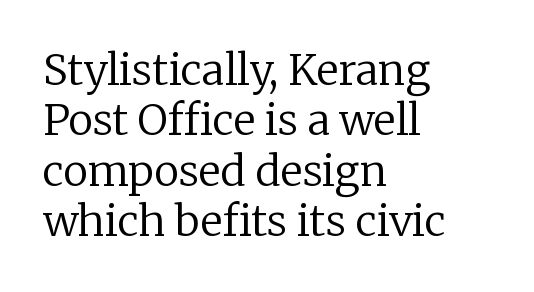
Here the designer chose a conventional face with non-uniform glyph widths. Inter-character spacing is left at the font's built-in metrics. These lines are set flush left with a ragged right edge. Characters remain perfectly vertical along every line. Heaviness? Minimal to ordinary, like unemphasized prose. The type family on display is of the serif kind.
